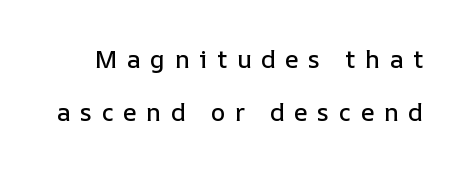
The image shows 25 px text type, upright; set loose line spacing (2.13x), unusually wide letter spacing (+0.37 em), not underlined.
